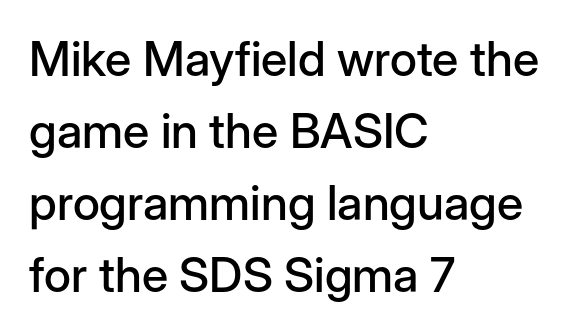
Q: Is the text italic (slanted)? A: No, it is upright.
Q: Is the typeface a serif or a sans-serif typeface? A: Sans-serif.
Q: Is the text underlined? A: No.
Q: How is the paragraph aligned? A: Left-aligned.
Q: Is the spacing between letters normal or unusually wide? A: Normal.
Q: Is the spacing between lines tight, normal or loose? A: Normal.
Q: Width (condensed, normal, or wide)? A: Normal.
Q: Stroke contrast? A: Low.
Q: x-height? A: Medium.
Q: Monospaced? A: No.
